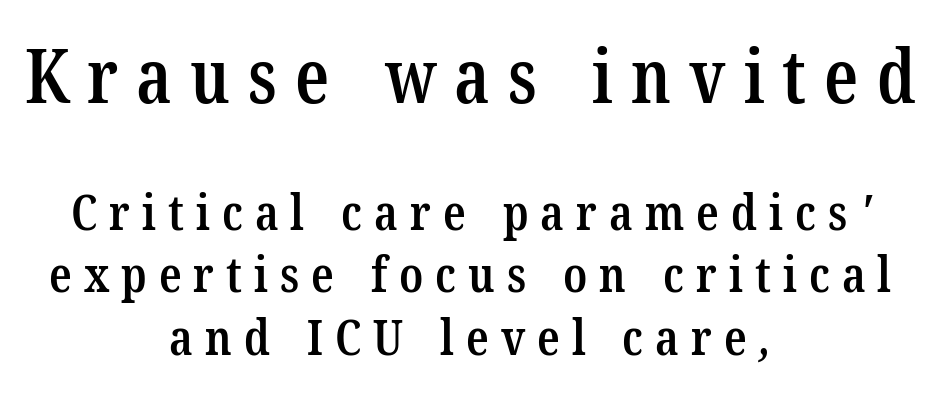
The image shows 75 px semibold, condensed serif type; set centered, normal line spacing (1.25x), unusually wide letter spacing (+0.24 em), not underlined; the first (top) block is 1.5x larger; low stroke contrast and a medium x-height.
